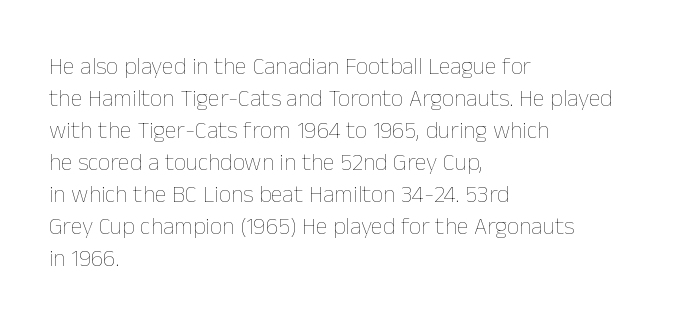
{"italic": "no", "bold": "no", "underline": "no", "align": "left", "line_spacing": "normal", "line_spacing_ratio": 1.33, "letter_spacing": "normal", "letter_spacing_em": 0.0, "glyph_px": 24}
